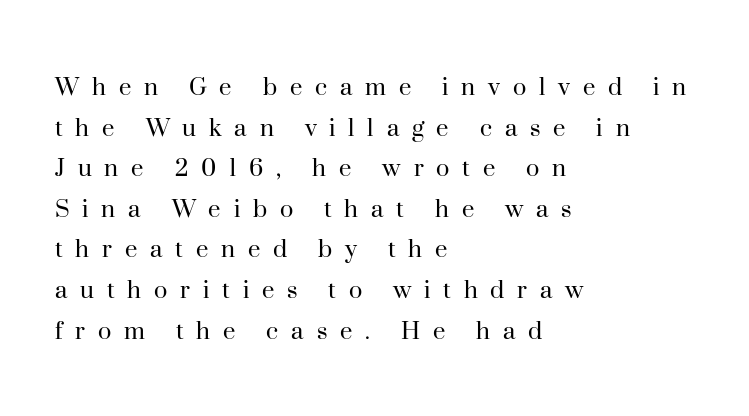
Weight: not bold — regular or lighter. A typesetter would mark this as roman, not italic. The letters advance in unequal steps, a hallmark of proportional type. Letters rest on an invisible, unmarked baseline. The rag falls on the right side of this text block. Compared with typical paragraphs, the rows here are spaced about the same.
